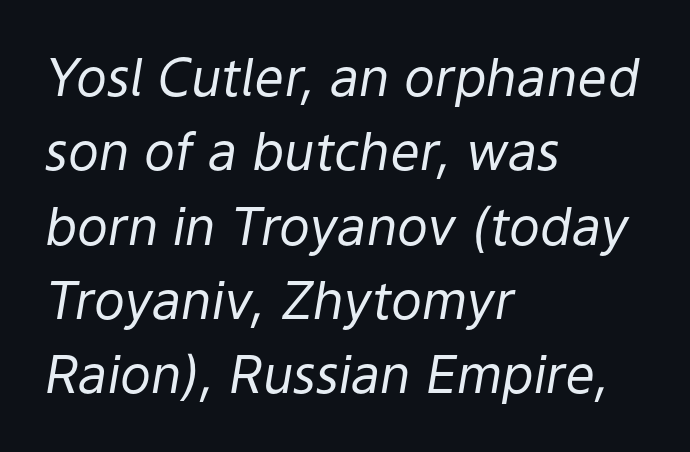
The image shows 52 px regular-weight type, italic (leaning right); set left-aligned, normal line spacing (1.43x), normal letter spacing, not underlined; low stroke contrast and a medium x-height.
